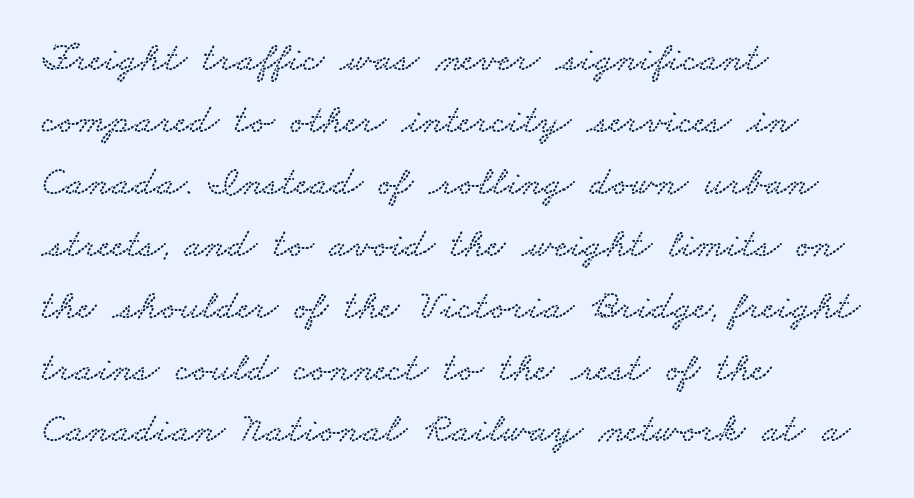
The image shows 41 px wide serif type; set left-aligned, normal line spacing (1.51x), normal letter spacing, not underlined; low stroke contrast and a small x-height.
